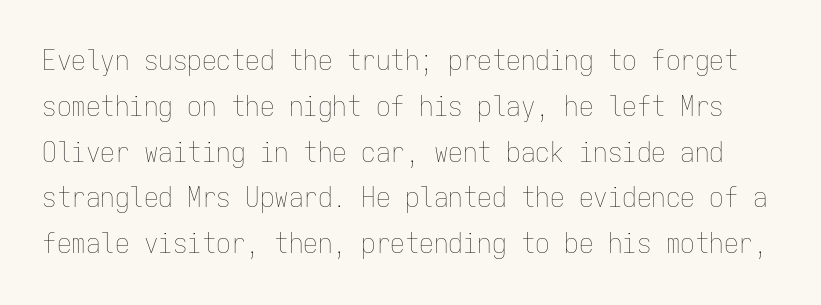
{"italic": "no", "bold": "no", "weight": "thin", "width": "condensed", "stroke_contrast": "low", "x_height": "medium", "monospaced": "yes", "underline": "no", "line_spacing": "normal", "line_spacing_ratio": 1.58, "letter_spacing": "normal", "letter_spacing_em": 0.0, "glyph_px": 29}
